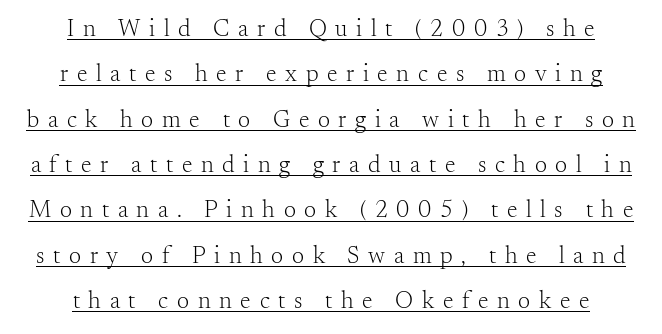
Q: Is the text bold? A: No.
Q: Is the text italic (slanted)? A: No, it is upright.
Q: Is the text underlined? A: Yes.
Q: How is the paragraph aligned? A: Centered.
Q: Is the spacing between letters normal or unusually wide? A: Unusually wide.
